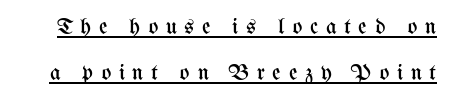
Q: Is the text bold? A: No.
Q: Is the text italic (slanted)? A: No, it is upright.
Q: Is the text underlined? A: Yes.
Q: Is the spacing between letters normal or unusually wide? A: Unusually wide.
Q: Is the spacing between lines tight, normal or loose? A: Loose.
